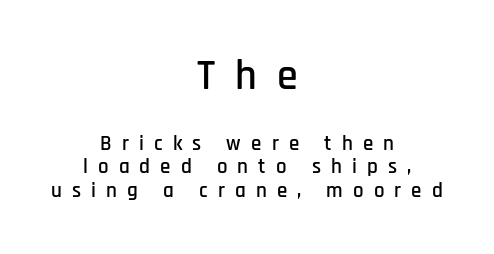
The image shows 42 px condensed sans-serif type, upright; set centered, tight line spacing (1.12x), unusually wide letter spacing (+0.48 em), not underlined; the first (top) block is 2.0x larger; low stroke contrast and a large x-height.
